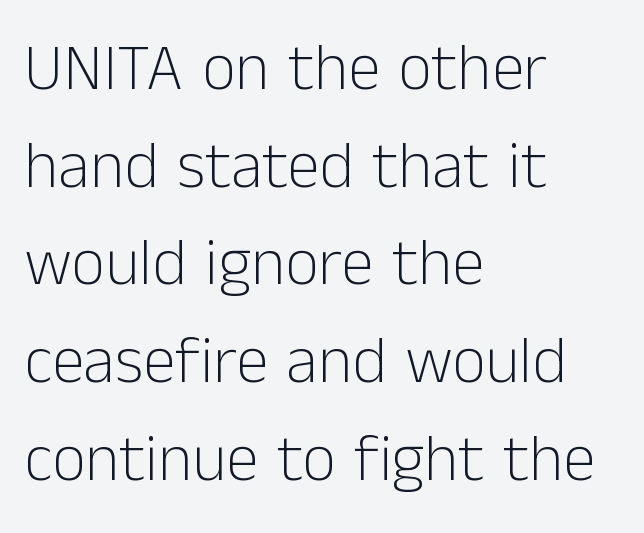
{"serif": "no", "italic": "no", "bold": "no", "weight": "light", "width": "normal", "stroke_contrast": "low", "x_height": "medium", "monospaced": "no", "underline": "no", "align": "left", "line_spacing": "normal", "line_spacing_ratio": 1.48, "letter_spacing": "normal", "letter_spacing_em": 0.0, "glyph_px": 66}
